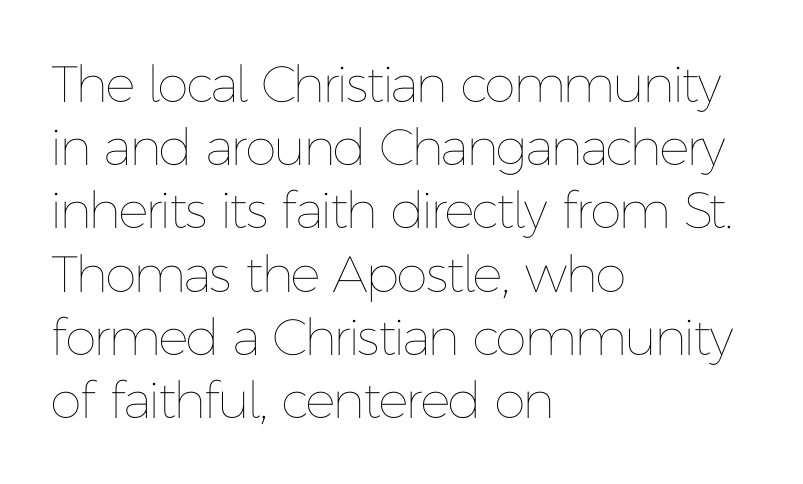
The image shows 51 px thin type, upright; set left-aligned, line spacing 1.24x, normal letter spacing, not underlined; low stroke contrast and a medium x-height.
